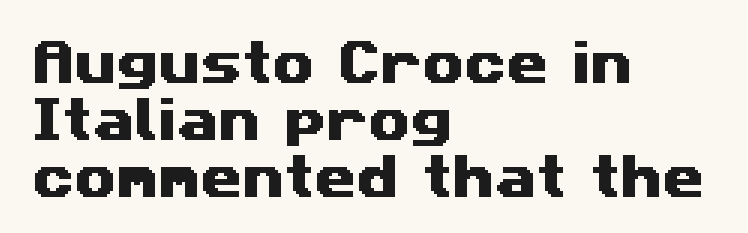
The image shows 48 px wide sans-serif type; set left-aligned, line spacing 1.19x, normal letter spacing, not underlined; medium stroke contrast and a medium x-height.
